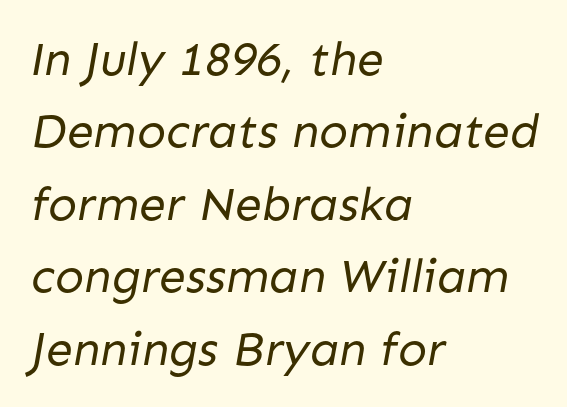
{"serif": "no", "bold": "no", "weight": "regular", "width": "normal", "stroke_contrast": "low", "x_height": "medium", "monospaced": "no", "underline": "no", "align": "left", "line_spacing": "normal", "line_spacing_ratio": 1.51, "letter_spacing": "normal", "letter_spacing_em": 0.0, "glyph_px": 48}
